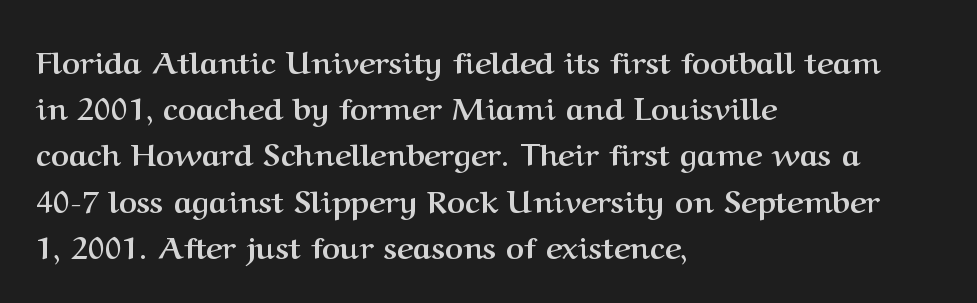
The space directly below the letters is spotless. There is no visible air inserted between adjacent glyphs. Character widths vary here, with narrow letters taking less room than wide ones. Vertical strokes here are truly vertical. Unlike a clean sans, this face finishes its strokes with serifs. The space between consecutive lines is moderate.
